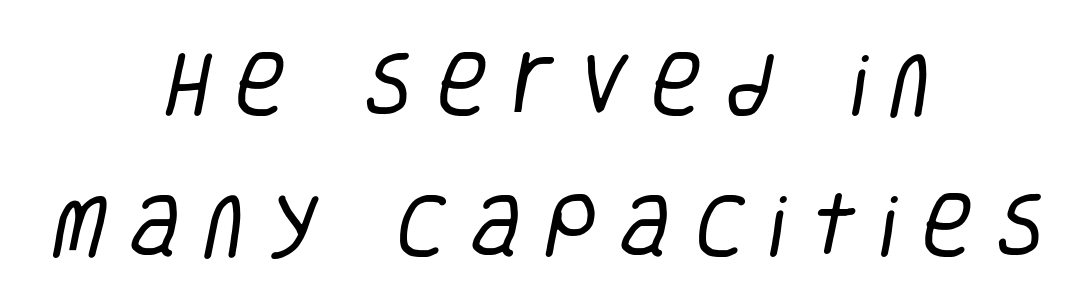
The image shows 70 px regular-weight, condensed sans-serif type; set centered, loose line spacing (2.01x), unusually wide letter spacing (+0.34 em), not underlined; low stroke contrast and a large x-height.
